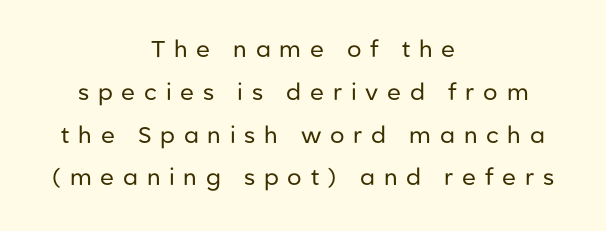
The image shows 23 px text type, upright; set centered, line spacing 1.86x, unusually wide letter spacing (+0.38 em), not underlined.
